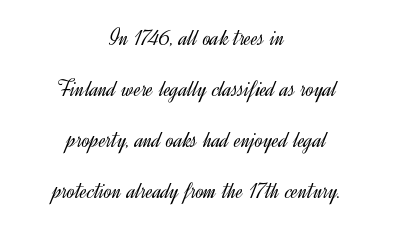
Regarding leading, the lines here are spaced well apart. Quick note: underline off. The weight tops out at a normal text grade. In terms of letterspacing, this is plain default setting. The paragraph has two soft edges and a firm central axis.
